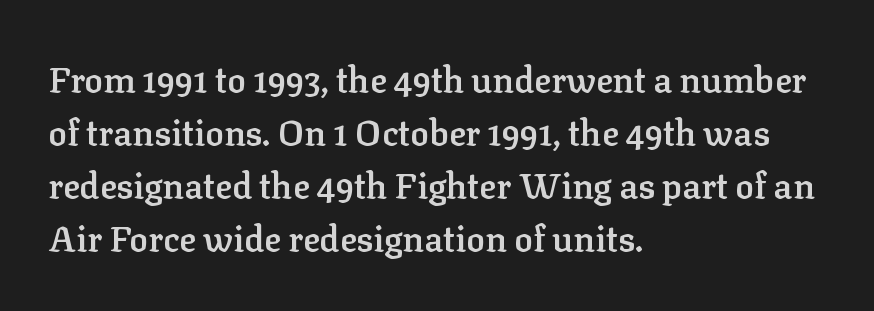
This is the regular roman posture of the typeface. Notice how descenders clear the ascenders below comfortably — that's standard leading. Does the type have serifs? Yes, each stem ends in a small foot. Think of a printed novel: that variable character pitch is what you see here. Each word holds together tightly as a unit, with standard inter-letter gaps. Each line starts at the same left margin while the right side varies.
